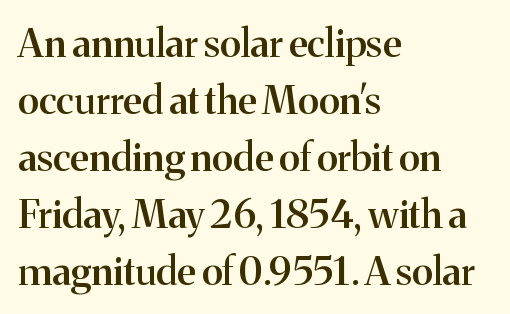
Q: Is the text bold? A: Semi-bold.
Q: Is the text italic (slanted)? A: No, it is upright.
Q: Is the typeface a serif or a sans-serif typeface? A: Serif.
Q: Is the text underlined? A: No.
Q: How is the paragraph aligned? A: Left-aligned.
Q: Is the spacing between letters normal or unusually wide? A: Normal.
Q: Is the spacing between lines tight, normal or loose? A: Normal.
Q: Width (condensed, normal, or wide)? A: Normal.
Q: Stroke contrast? A: Medium.
Q: x-height? A: Medium.
Q: Monospaced? A: No.
